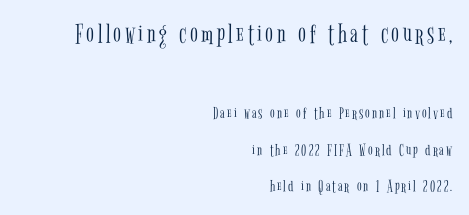
{"serif": "yes", "italic": "no", "bold": "no", "weight": "light", "width": "condensed", "stroke_contrast": "low", "x_height": "medium", "monospaced": "no", "underline": "no", "align": "right", "line_spacing": "loose", "line_spacing_ratio": 2.16, "larger_block": "first", "size_ratio": 1.71, "glyph_px": 29}
